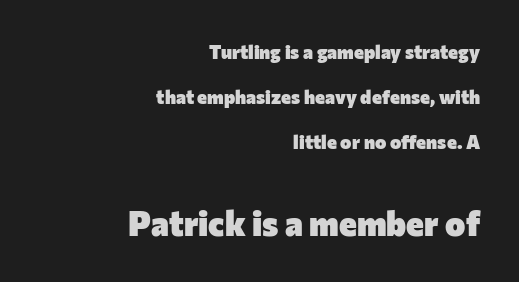
Character size in the trailing block exceeds that of the leading block. As a designer I'd log this as weight 700, bold. These lines stand farther apart than default settings would place them. These lines were composed using upright roman letters. A typesetter would call this proportional, since set widths differ per character.
